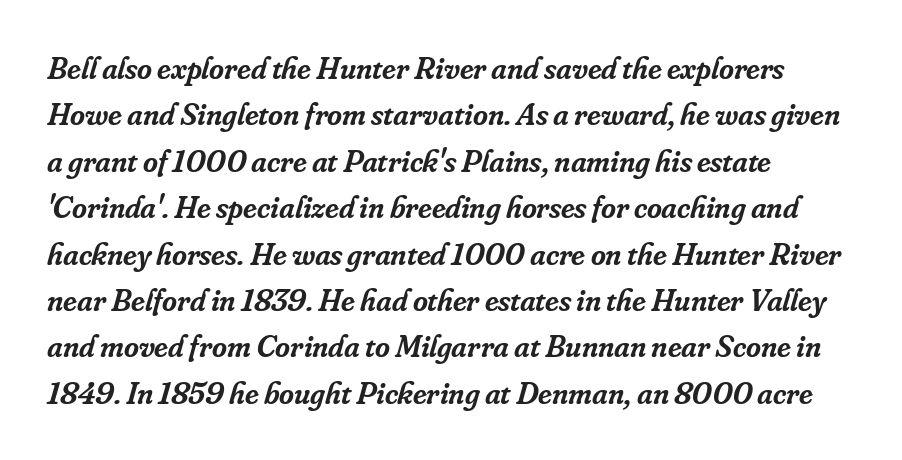
The image shows 32 px semibold serif type, italic (leaning right); set left-aligned, normal line spacing (1.45x), normal letter spacing, not underlined; low stroke contrast and a small x-height.
